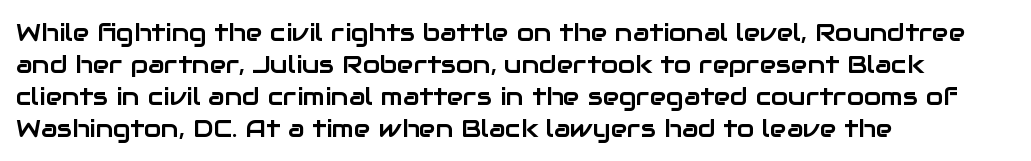
Q: Is the text italic (slanted)? A: No, it is upright.
Q: Is the text underlined? A: No.
Q: How is the paragraph aligned? A: Left-aligned.
Q: Is the spacing between letters normal or unusually wide? A: Normal.
Q: Is the spacing between lines tight, normal or loose? A: Normal.
